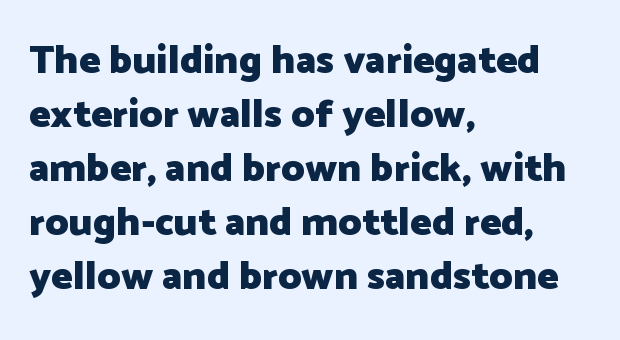
The image shows 40 px heavy sans-serif type, upright; set left-aligned, normal line spacing (1.35x), normal letter spacing, not underlined; low stroke contrast and a medium x-height.
